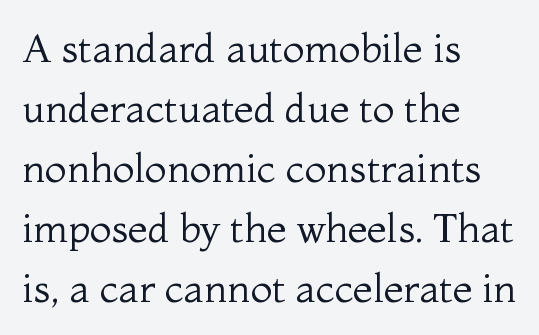
Q: Is the text bold? A: No.
Q: Is the text italic (slanted)? A: No, it is upright.
Q: Is the typeface a serif or a sans-serif typeface? A: Serif.
Q: Is the text underlined? A: No.
Q: How is the paragraph aligned? A: Left-aligned.
Q: Is the spacing between letters normal or unusually wide? A: Normal.
Q: Is the spacing between lines tight, normal or loose? A: Normal.
Q: Width (condensed, normal, or wide)? A: Normal.
Q: Stroke contrast? A: Medium.
Q: x-height? A: Medium.
Q: Monospaced? A: No.
